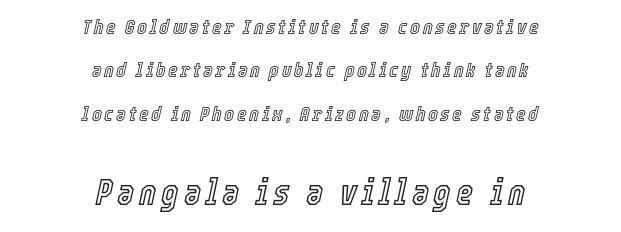
The image shows 37 px condensed type, italic (leaning right); set centered, loose line spacing (2.06x), not underlined; the second (bottom) block is 1.76x larger; a medium x-height.
